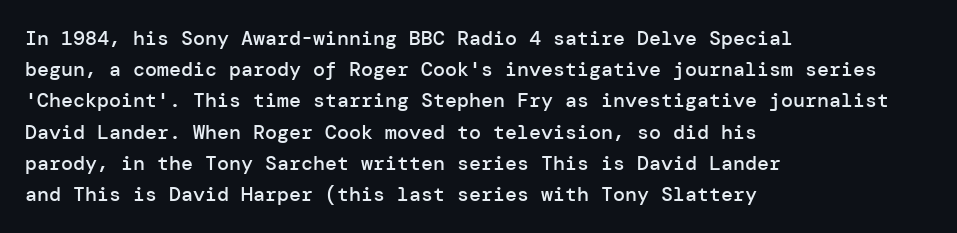
Q: Is the text bold? A: Semi-bold.
Q: Is the text italic (slanted)? A: No, it is upright.
Q: Is the text underlined? A: No.
Q: How is the paragraph aligned? A: Left-aligned.
Q: Is the spacing between letters normal or unusually wide? A: Normal.
Q: Is the spacing between lines tight, normal or loose? A: Normal.
